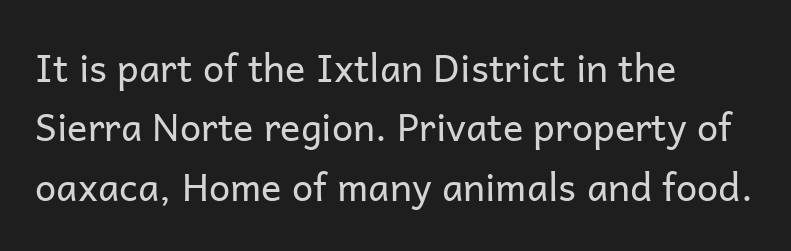
Q: Is the text bold? A: No.
Q: Is the text italic (slanted)? A: No, it is upright.
Q: Is the typeface a serif or a sans-serif typeface? A: Sans-serif.
Q: Is the text underlined? A: No.
Q: How is the paragraph aligned? A: Left-aligned.
Q: Is the spacing between letters normal or unusually wide? A: Normal.
Q: Is the spacing between lines tight, normal or loose? A: Normal.
Q: Width (condensed, normal, or wide)? A: Normal.
Q: Stroke contrast? A: Low.
Q: x-height? A: Medium.
Q: Monospaced? A: No.
